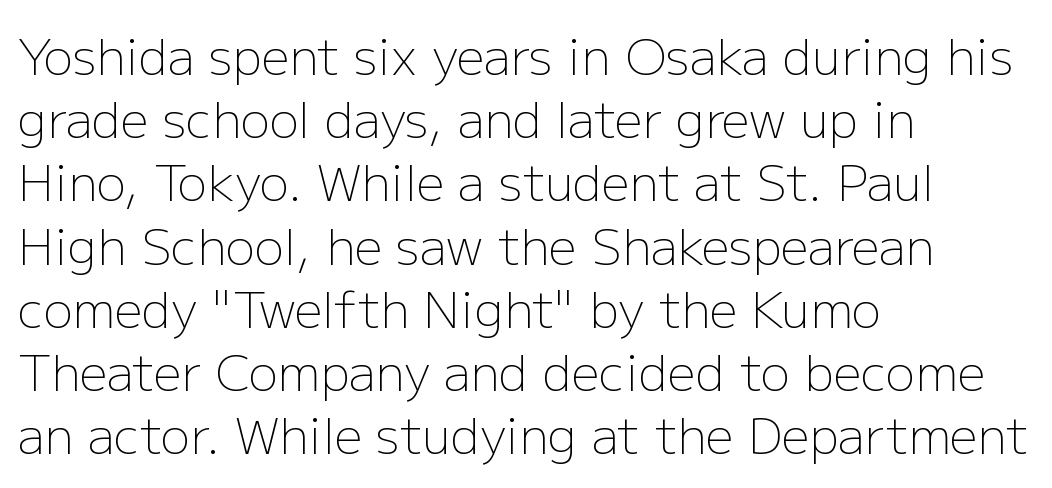
Q: Is the text bold? A: No.
Q: Is the text italic (slanted)? A: No, it is upright.
Q: Is the typeface a serif or a sans-serif typeface? A: Sans-serif.
Q: Is the text underlined? A: No.
Q: How is the paragraph aligned? A: Left-aligned.
Q: Is the spacing between letters normal or unusually wide? A: Normal.
Q: Is the spacing between lines tight, normal or loose? A: Normal.
Q: Width (condensed, normal, or wide)? A: Normal.
Q: Stroke contrast? A: Low.
Q: x-height? A: Medium.
Q: Monospaced? A: No.
